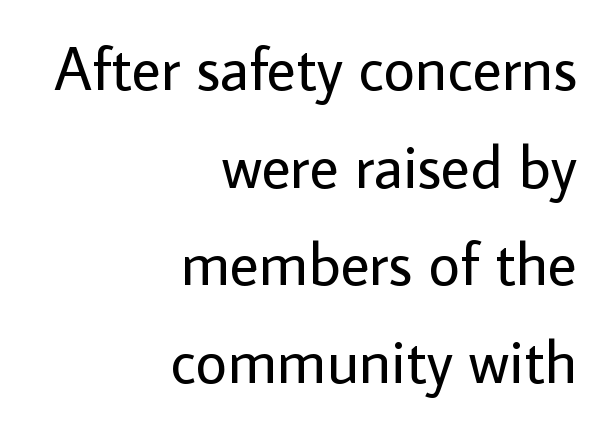
{"serif": "no", "italic": "no", "bold": "no", "weight": "regular", "width": "normal", "stroke_contrast": "low", "x_height": "medium", "monospaced": "no", "underline": "no", "align": "right", "line_spacing": "normal", "line_spacing_ratio": 1.6, "letter_spacing": "normal", "letter_spacing_em": 0.0, "glyph_px": 61}
